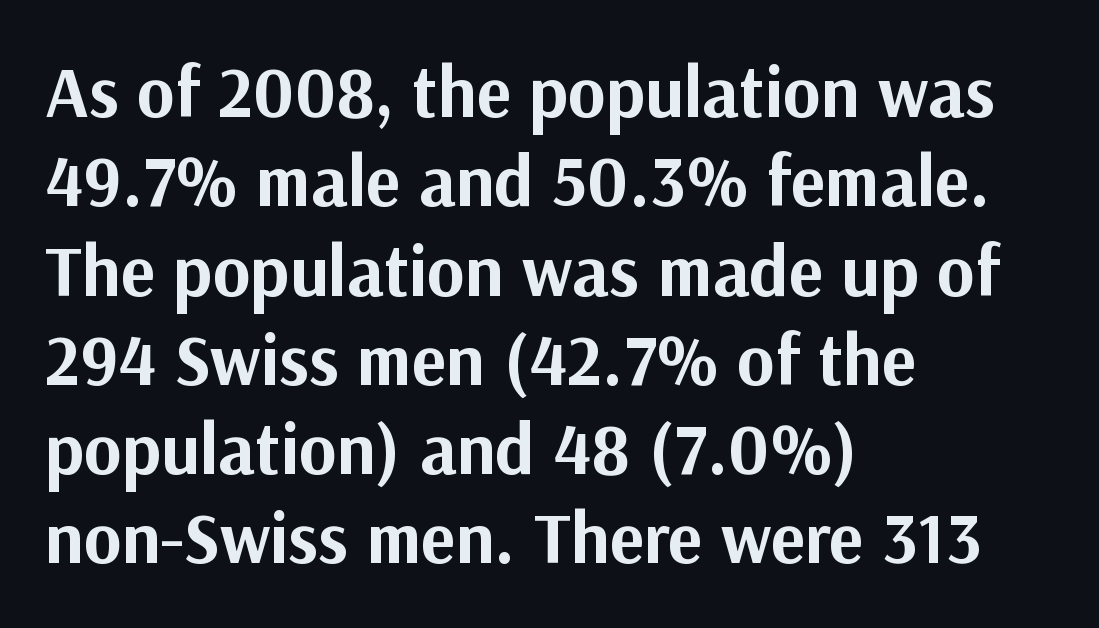
Q: Is the text bold? A: Yes.
Q: Is the text italic (slanted)? A: No, it is upright.
Q: Is the typeface a serif or a sans-serif typeface? A: Sans-serif.
Q: Is the text underlined? A: No.
Q: How is the paragraph aligned? A: Left-aligned.
Q: Is the spacing between letters normal or unusually wide? A: Normal.
Q: Width (condensed, normal, or wide)? A: Normal.
Q: Stroke contrast? A: Medium.
Q: x-height? A: Medium.
Q: Monospaced? A: No.
